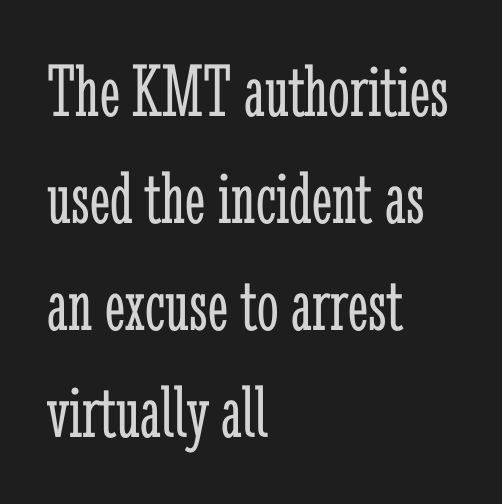
{"serif": "yes", "italic": "no", "bold": "no", "weight": "light", "width": "condensed", "stroke_contrast": "low", "x_height": "medium", "monospaced": "no", "underline": "no", "align": "left", "line_spacing": "normal", "line_spacing_ratio": 1.39, "letter_spacing": "normal", "letter_spacing_em": 0.0, "glyph_px": 77}
